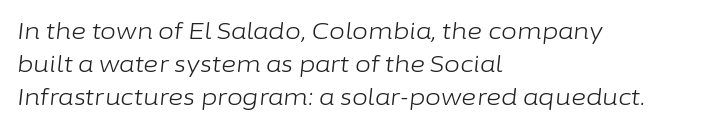
Q: Is the text bold? A: No.
Q: Is the text italic (slanted)? A: Yes, it leans right by about 6 degrees.
Q: Is the text underlined? A: No.
Q: How is the paragraph aligned? A: Left-aligned.
Q: Is the spacing between letters normal or unusually wide? A: Normal.
Q: Is the spacing between lines tight, normal or loose? A: Normal.
